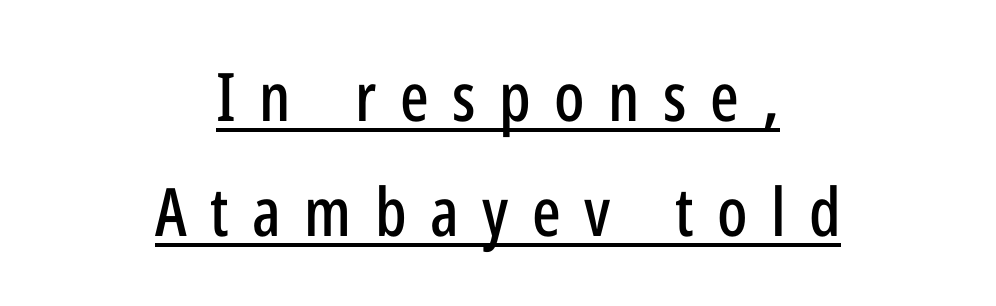
The image shows 67 px condensed sans-serif type, upright; set centered, line spacing 1.72x, unusually wide letter spacing (+0.35 em), underlined; low stroke contrast and a medium x-height.
